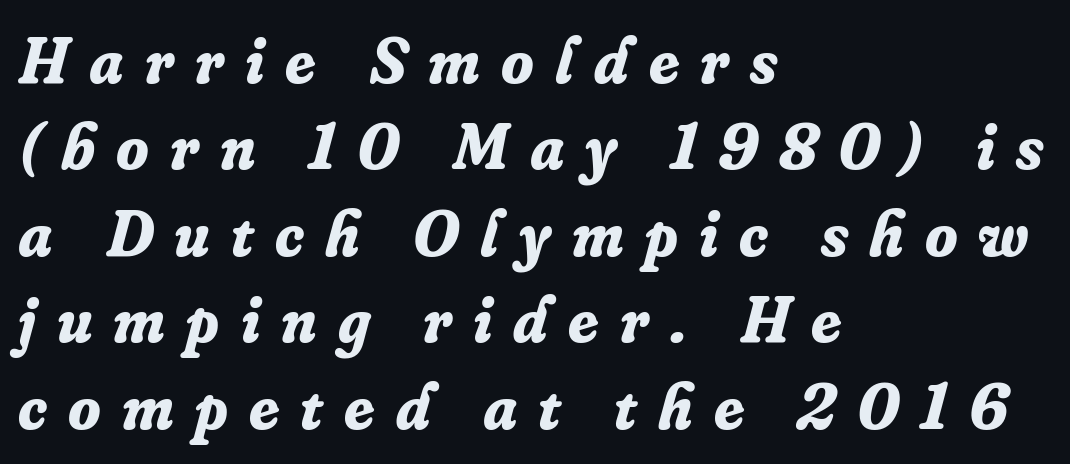
The passage shown is typed in a proportional face where columns would drift. Vertically, the passage feels balanced, rows spaced as you'd expect. Each letter's strokes conclude with small projecting serifs. Notice how thick the strokes are: this is what a full bold looks like.
